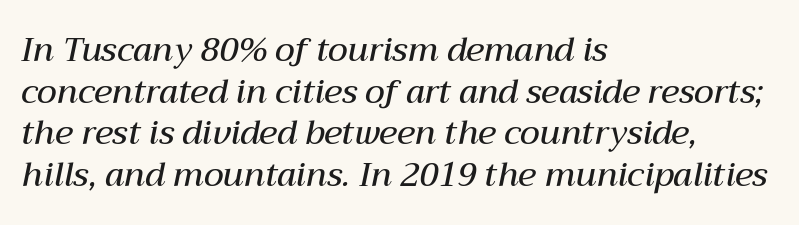
The compositor pushed each line to the left boundary. Glyph-to-glyph distance matches everyday printed text. Note the varied advance widths — an 'i' is clearly narrower than an 'm'. Plain, unruled lines of type. Horizontal bands of white between lines are of average thickness. The rendering applies a slant to the glyphs.
